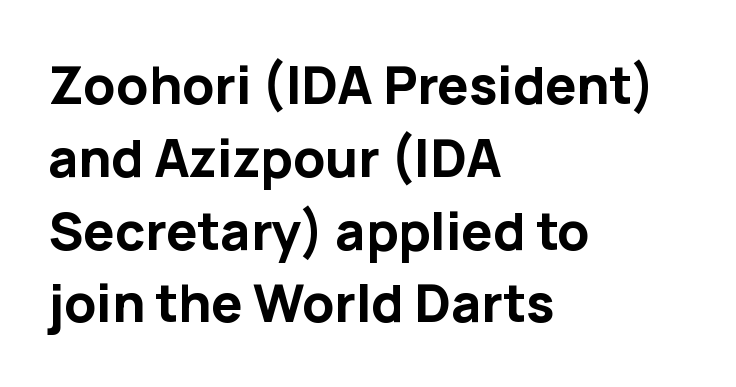
The image shows 52 px bold sans-serif type, upright; set left-aligned, normal line spacing (1.4x), normal letter spacing, not underlined; low stroke contrast and a medium x-height.
